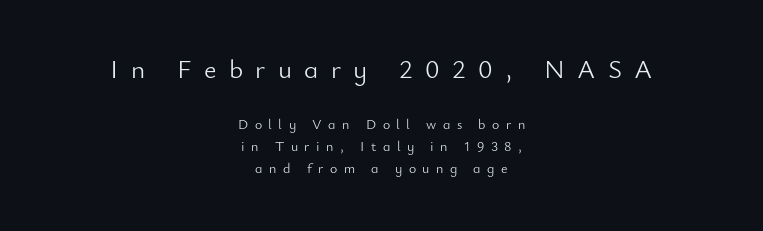
The image shows 27 px text type, upright; set centered, normal line spacing (1.55x), unusually wide letter spacing (+0.46 em), not underlined; the first (top) block is 1.93x larger.
